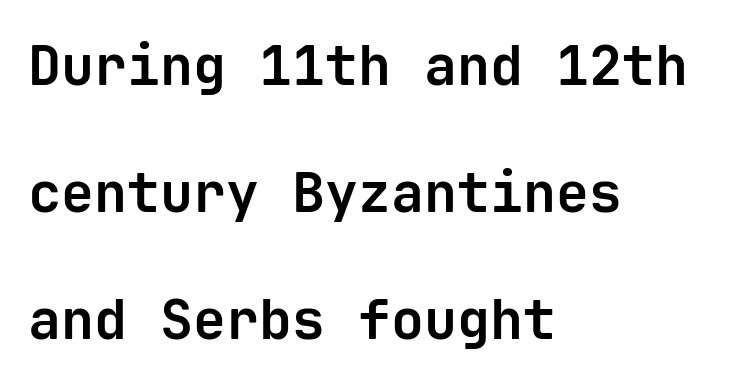
Is the letter spacing exaggerated? No — it looks like the ordinary default. If you drew a line through each stem, it would be perfectly vertical. Is this a sans? Yes — the strokes have no serifs. Notice how the passage keeps a crisp vertical edge on the left only.
